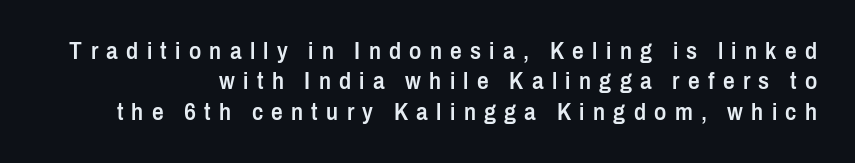
{"italic": "no", "bold": "semi", "underline": "no", "align": "right", "line_spacing": "normal", "line_spacing_ratio": 1.32, "letter_spacing": "wide", "letter_spacing_em": 0.36, "glyph_px": 23}
